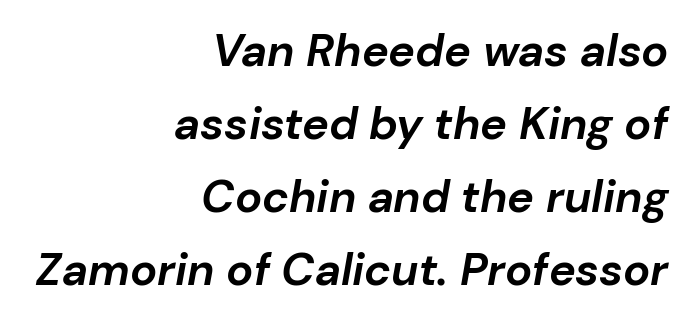
Q: Is the text bold? A: Yes.
Q: Is the text italic (slanted)? A: Yes, it leans right by about 10 degrees.
Q: Is the text underlined? A: No.
Q: How is the paragraph aligned? A: Right-aligned.
Q: Is the spacing between letters normal or unusually wide? A: Normal.
Q: Is the spacing between lines tight, normal or loose? A: Normal.
Q: Width (condensed, normal, or wide)? A: Normal.
Q: Stroke contrast? A: Low.
Q: x-height? A: Medium.
Q: Monospaced? A: No.
